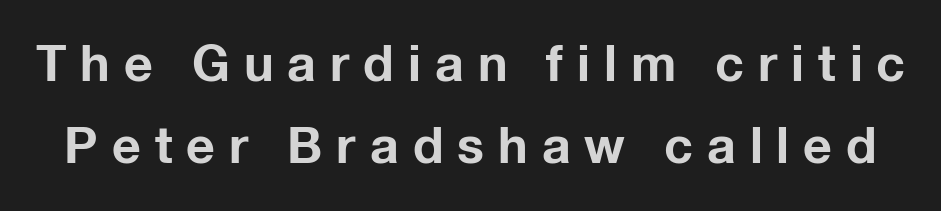
{"serif": "no", "italic": "no", "bold": "yes", "weight": "bold", "width": "normal", "stroke_contrast": "low", "x_height": "medium", "monospaced": "no", "underline": "no", "line_spacing": "normal", "line_spacing_ratio": 1.65, "letter_spacing": "wide", "letter_spacing_em": 0.28, "glyph_px": 50}
